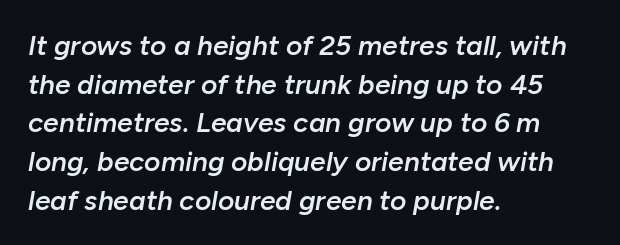
{"italic": "yes", "lean": "right", "slant_degrees": 10, "bold": "semi", "weight": "semibold", "width": "normal", "stroke_contrast": "low", "x_height": "medium", "monospaced": "no", "underline": "no", "align": "left", "line_spacing": "normal", "line_spacing_ratio": 1.38, "letter_spacing": "normal", "letter_spacing_em": 0.0, "glyph_px": 28}
